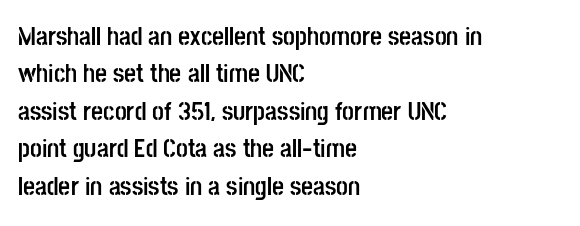
The image shows 26 px bold type, upright; set left-aligned, normal line spacing (1.44x), normal letter spacing, not underlined.
